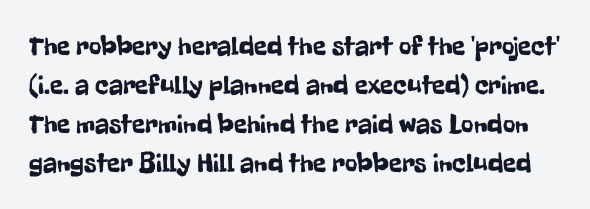
Q: Is the text italic (slanted)? A: No, it is upright.
Q: Is the text underlined? A: No.
Q: Is the spacing between letters normal or unusually wide? A: Normal.
Q: Is the spacing between lines tight, normal or loose? A: Normal.
